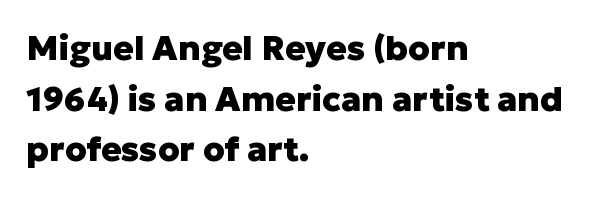
Here the designer chose a conventional face with non-uniform glyph widths. The type is set solid horizontally, with unmodified tracking. The area under the type is left untouched. Every row of glyphs begins at an identical x-position on the left. Students, observe: this is what conventionally led text looks like. Set as a true bold cut, around the 700 mark.
